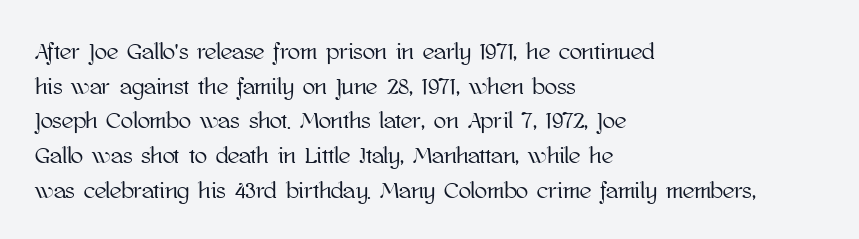
Q: Is the text italic (slanted)? A: No, it is upright.
Q: Is the text underlined? A: No.
Q: How is the paragraph aligned? A: Left-aligned.
Q: Is the spacing between letters normal or unusually wide? A: Normal.
Q: Is the spacing between lines tight, normal or loose? A: Normal.
